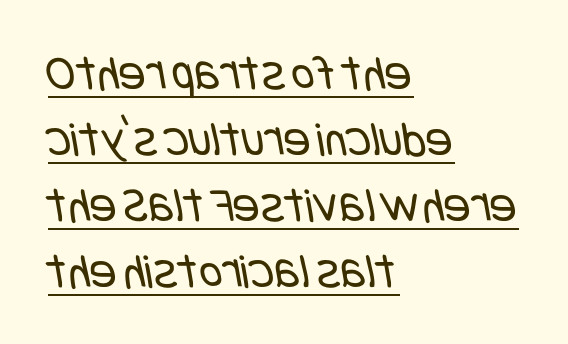
The image shows 50 px regular-weight, condensed sans-serif type; set left-aligned, normal line spacing (1.32x), normal letter spacing, underlined; low stroke contrast and a large x-height.
